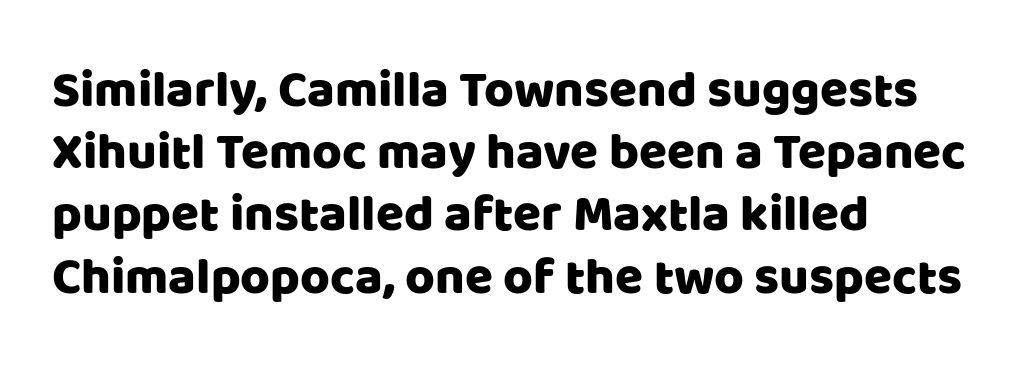
The image shows 51 px sans-serif type, upright; set left-aligned, line spacing 1.22x, normal letter spacing, not underlined; low stroke contrast and a large x-height.
